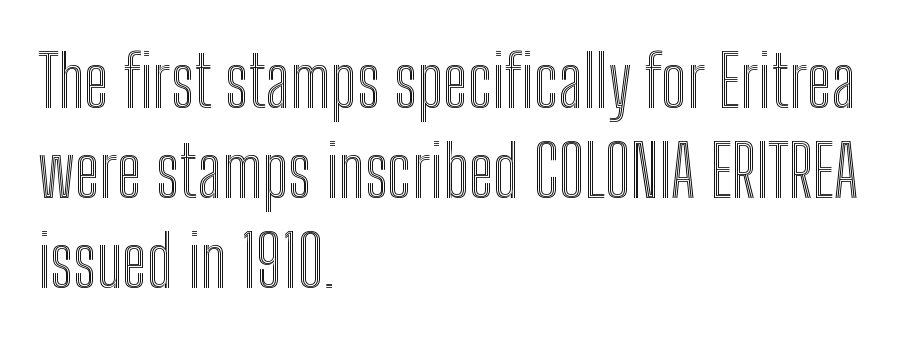
Quick note: not italic, upright. In terms of letterspacing, this is plain default setting. Descenders hang freely into open space. The paragraph has a hard left edge and a soft right edge.
